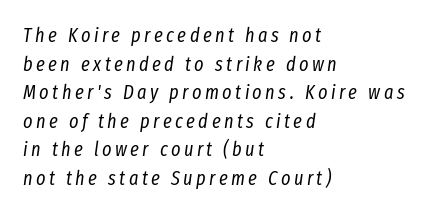
Words float on clear page, feet unadorned. There's an unmistakable incline to the writing here. Whoever set this chose a conventional vertical rhythm. Weight: regular or lighter.
